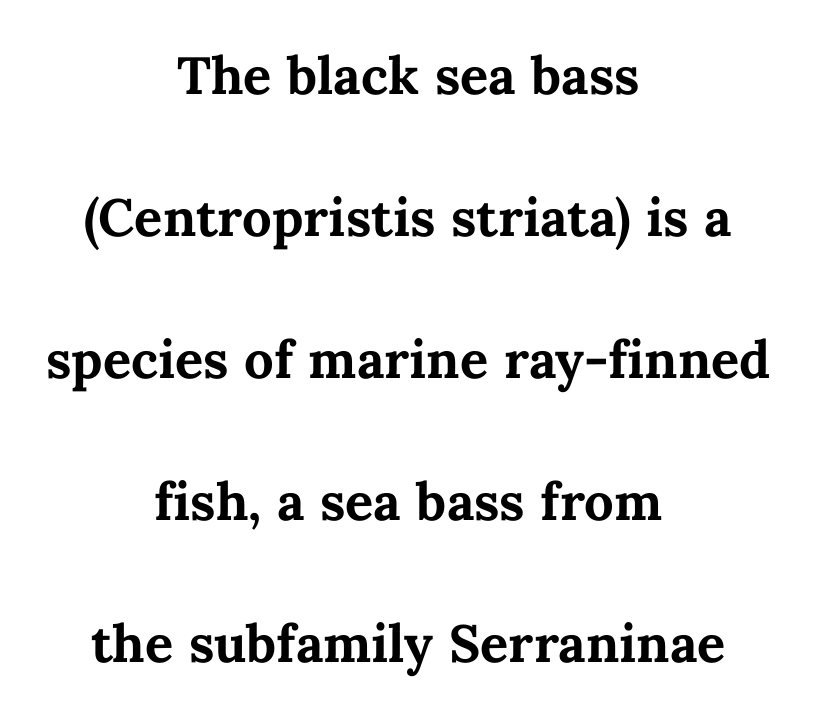
Q: Is the text bold? A: Yes.
Q: Is the text italic (slanted)? A: No, it is upright.
Q: Is the text underlined? A: No.
Q: How is the paragraph aligned? A: Centered.
Q: Is the spacing between letters normal or unusually wide? A: Normal.
Q: Is the spacing between lines tight, normal or loose? A: Loose.
Q: Width (condensed, normal, or wide)? A: Normal.
Q: Stroke contrast? A: Medium.
Q: x-height? A: Medium.
Q: Monospaced? A: No.
